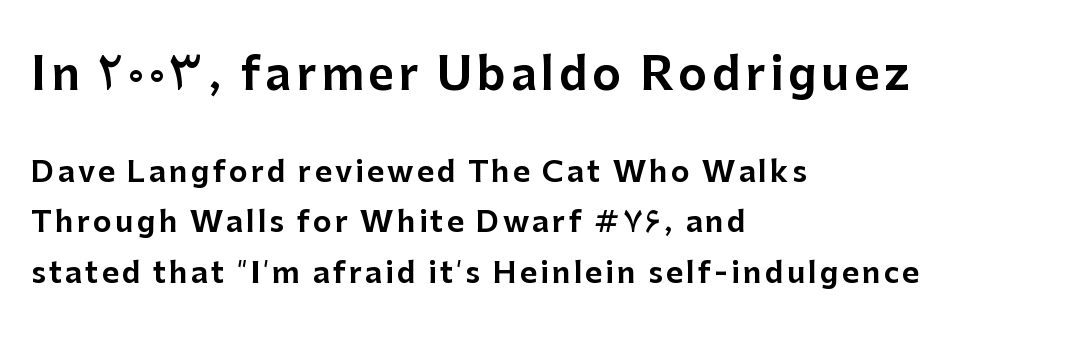
{"serif": "no", "italic": "no", "width": "normal", "stroke_contrast": "low", "x_height": "medium", "monospaced": "no", "underline": "no", "align": "left", "line_spacing_ratio": 1.74, "larger_block": "first", "size_ratio": 1.52, "glyph_px": 44}
